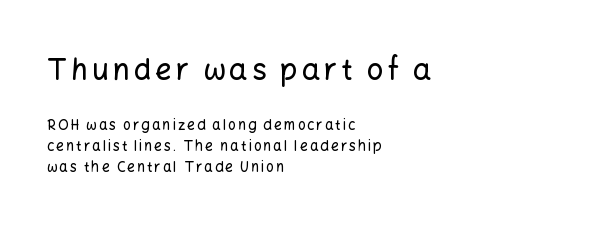
Q: Is the text italic (slanted)? A: No, it is upright.
Q: Is the typeface a serif or a sans-serif typeface? A: Sans-serif.
Q: Is the text underlined? A: No.
Q: How is the paragraph aligned? A: Left-aligned.
Q: Is the spacing between lines tight, normal or loose? A: Normal.
Q: Which block of text is set in a larger size, the first (top) or the second (bottom)? A: The first (top) one.
Q: Width (condensed, normal, or wide)? A: Normal.
Q: Stroke contrast? A: Low.
Q: x-height? A: Medium.
Q: Monospaced? A: No.
